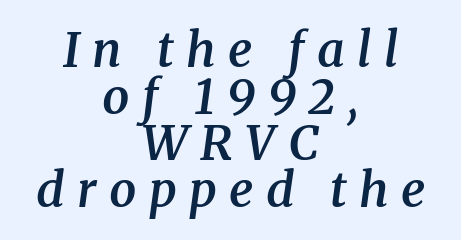
Q: Is the text bold? A: Semi-bold.
Q: Is the text italic (slanted)? A: Yes, it leans right by about 8 degrees.
Q: Is the typeface a serif or a sans-serif typeface? A: Serif.
Q: Is the text underlined? A: No.
Q: How is the paragraph aligned? A: Centered.
Q: Is the spacing between letters normal or unusually wide? A: Unusually wide.
Q: Is the spacing between lines tight, normal or loose? A: Tight.
Q: Width (condensed, normal, or wide)? A: Normal.
Q: Stroke contrast? A: Medium.
Q: x-height? A: Medium.
Q: Monospaced? A: No.
